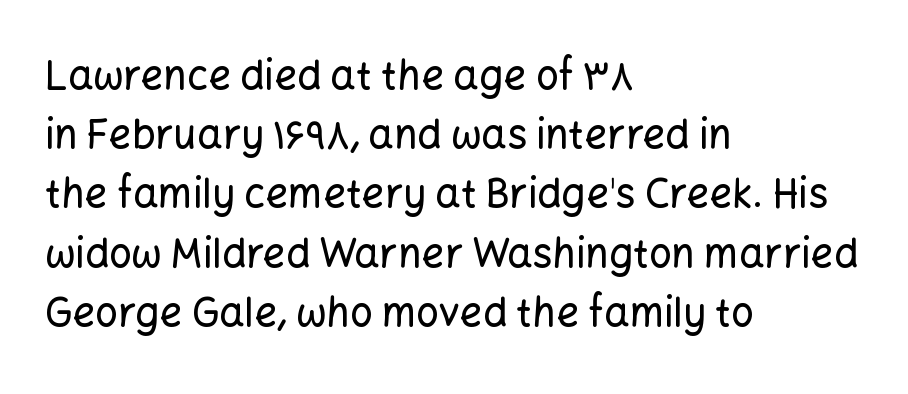
{"serif": "no", "italic": "no", "width": "normal", "stroke_contrast": "low", "x_height": "medium", "monospaced": "no", "underline": "no", "align": "left", "line_spacing": "normal", "line_spacing_ratio": 1.48, "letter_spacing": "normal", "letter_spacing_em": 0.0, "glyph_px": 40}
